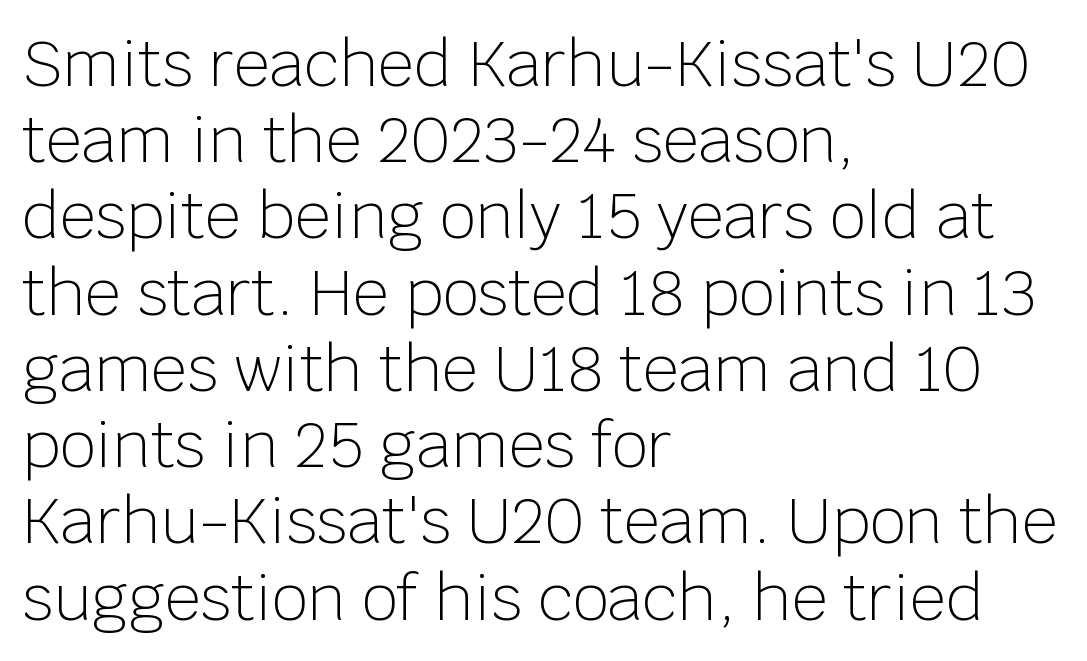
No heavy texture on the line: the type isn't bold. These lines are rendered in a variable-pitch font. When letters stand straight like this, we call the style roman or upright. Grotesque or geometric, the face here clearly has no serifs. Horizontal alignment here is leftward, the default for most running prose.
